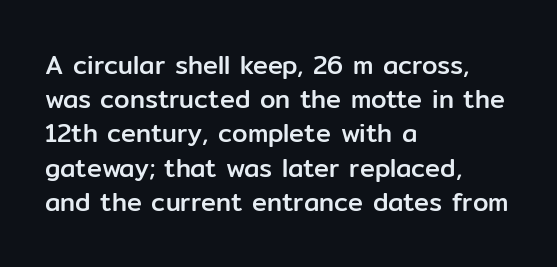
The image shows 25 px text type, upright; set left-aligned, normal line spacing (1.37x), normal letter spacing, not underlined.
